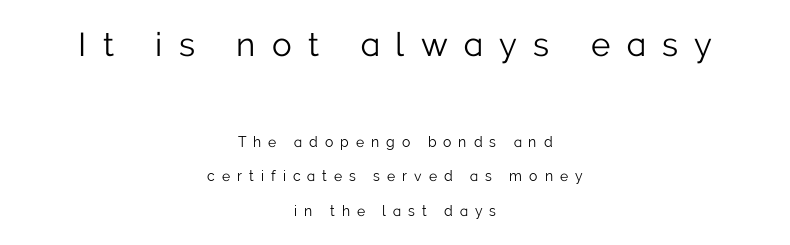
{"serif": "no", "italic": "no", "bold": "no", "weight": "light", "width": "normal", "stroke_contrast": "low", "x_height": "medium", "monospaced": "no", "underline": "no", "align": "center", "line_spacing": "loose", "line_spacing_ratio": 2.49, "letter_spacing": "wide", "letter_spacing_em": 0.5, "larger_block": "first", "size_ratio": 2.36, "glyph_px": 33}
